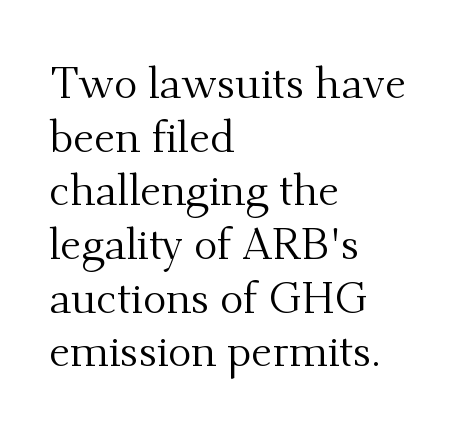
The image shows 44 px regular-weight serif type, upright; set left-aligned, line spacing 1.22x, normal letter spacing, not underlined; medium stroke contrast and a small x-height.
